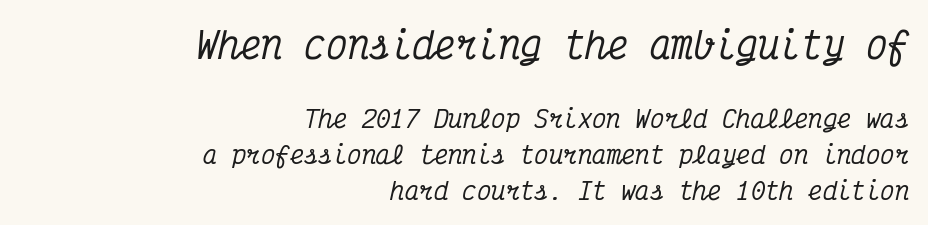
Q: Is the text italic (slanted)? A: Yes, it leans right by about 12 degrees.
Q: Is the typeface a serif or a sans-serif typeface? A: Serif.
Q: Is the text underlined? A: No.
Q: How is the paragraph aligned? A: Right-aligned.
Q: Is the spacing between letters normal or unusually wide? A: Normal.
Q: Is the spacing between lines tight, normal or loose? A: Normal.
Q: Which block of text is set in a larger size, the first (top) or the second (bottom)? A: The first (top) one.
Q: Width (condensed, normal, or wide)? A: Condensed.
Q: Stroke contrast? A: Medium.
Q: x-height? A: Medium.
Q: Monospaced? A: Yes.
